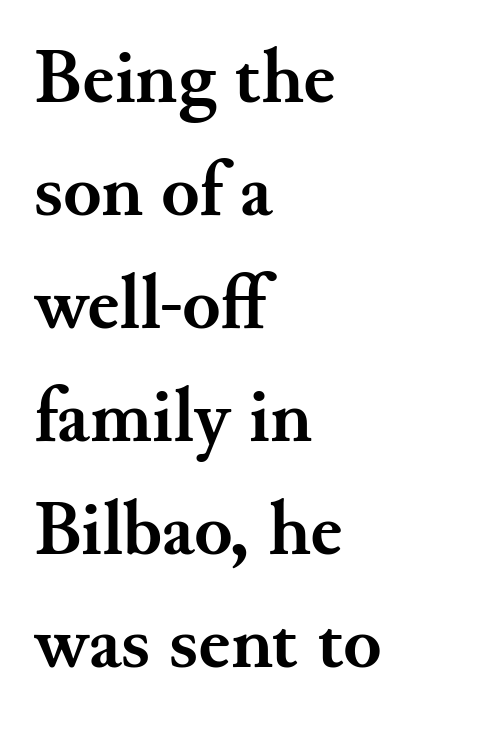
The space beneath each line is pristine and unruled. The typesetting leans heavy: a genuine bold. Does the lettering tilt? It doesn't — this is upright. Notice how the passage keeps a crisp vertical edge on the left only.
